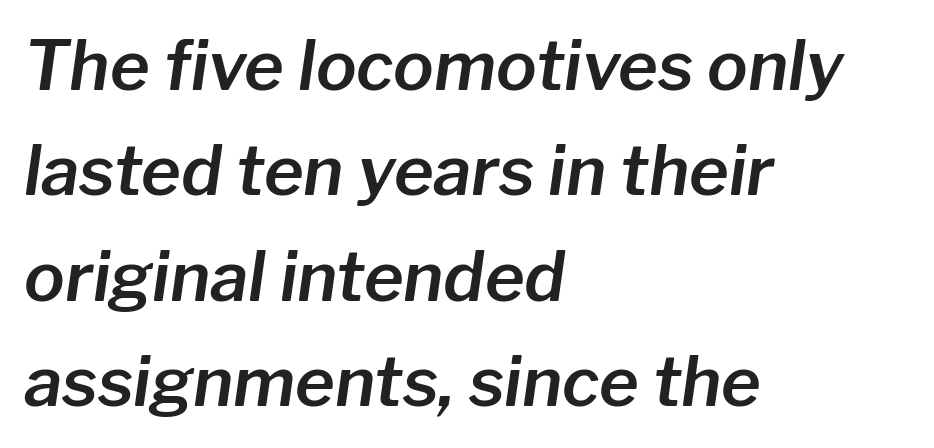
Q: Is the text italic (slanted)? A: Yes, it leans right by about 8 degrees.
Q: Is the text underlined? A: No.
Q: How is the paragraph aligned? A: Left-aligned.
Q: Is the spacing between letters normal or unusually wide? A: Normal.
Q: Is the spacing between lines tight, normal or loose? A: Normal.
Q: Width (condensed, normal, or wide)? A: Normal.
Q: Stroke contrast? A: Low.
Q: x-height? A: Medium.
Q: Monospaced? A: No.
